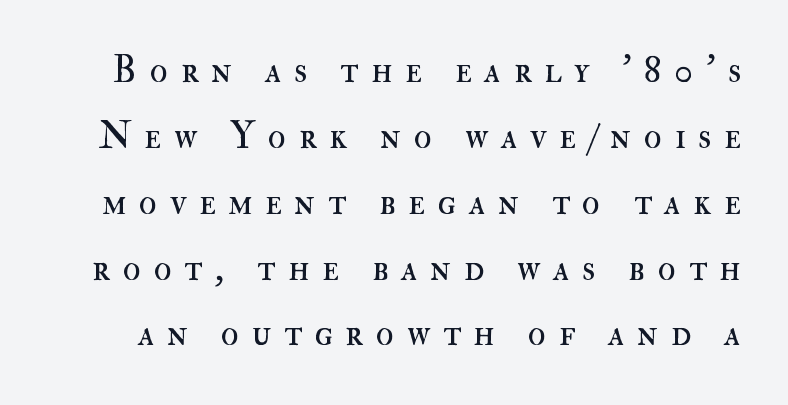
Q: Is the text bold? A: No.
Q: Is the text italic (slanted)? A: No, it is upright.
Q: Is the text underlined? A: No.
Q: Is the spacing between letters normal or unusually wide? A: Unusually wide.
Q: Width (condensed, normal, or wide)? A: Normal.
Q: Stroke contrast? A: High.
Q: x-height? A: Small.
Q: Monospaced? A: No.
